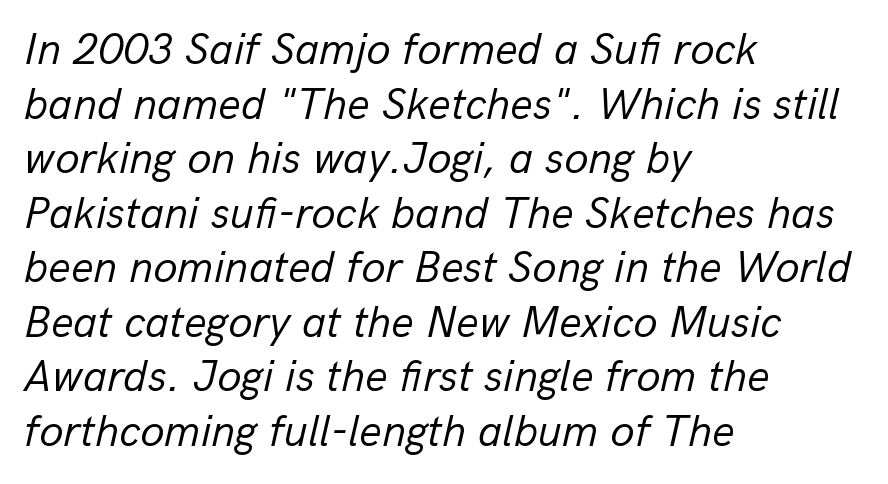
{"italic": "yes", "lean": "right", "slant_degrees": 13, "bold": "no", "weight": "regular", "width": "normal", "stroke_contrast": "low", "x_height": "medium", "monospaced": "no", "underline": "no", "align": "left", "line_spacing_ratio": 1.24, "letter_spacing": "normal", "letter_spacing_em": 0.0, "glyph_px": 44}
